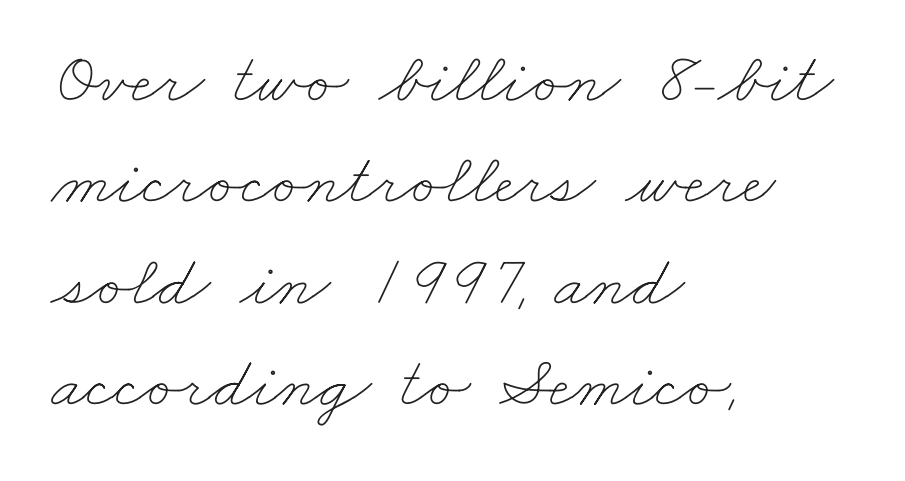
The rendering uses natural spacing where letterforms have individual widths. The paragraph shown leans on its left margin. Weight class: somewhere from thin through regular. Words float on clear page, feet unadorned.
